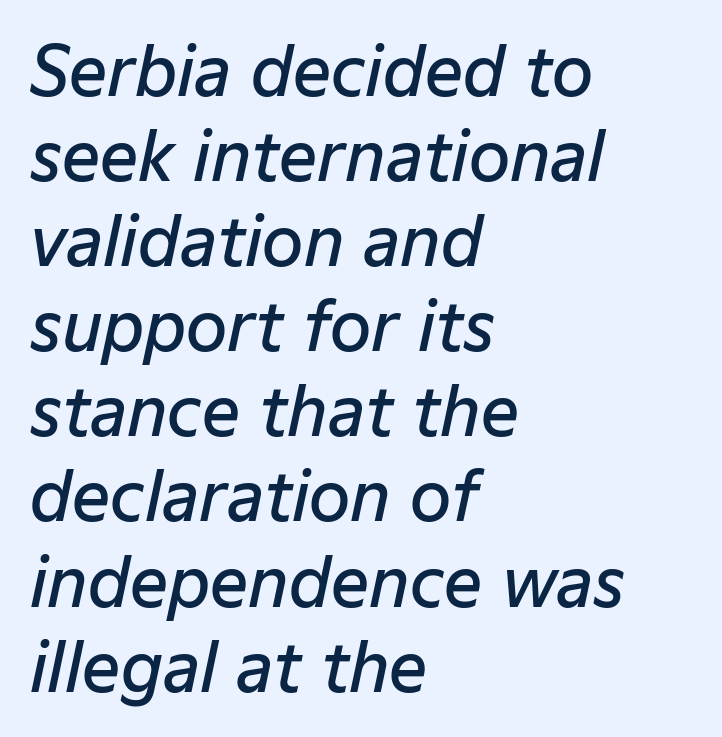
The image shows 67 px semibold type, italic (leaning right); set left-aligned, normal line spacing (1.27x), normal letter spacing, not underlined; low stroke contrast and a medium x-height.
